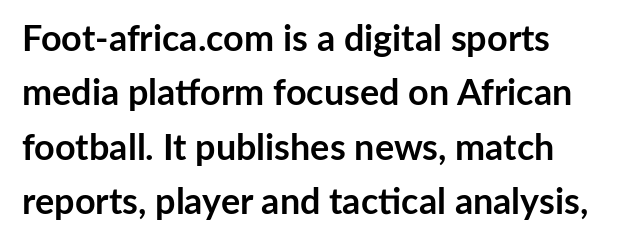
Q: Is the text bold? A: Yes.
Q: Is the text italic (slanted)? A: No, it is upright.
Q: Is the typeface a serif or a sans-serif typeface? A: Sans-serif.
Q: Is the text underlined? A: No.
Q: Is the spacing between letters normal or unusually wide? A: Normal.
Q: Is the spacing between lines tight, normal or loose? A: Normal.
Q: Width (condensed, normal, or wide)? A: Normal.
Q: Stroke contrast? A: Low.
Q: x-height? A: Medium.
Q: Monospaced? A: No.
